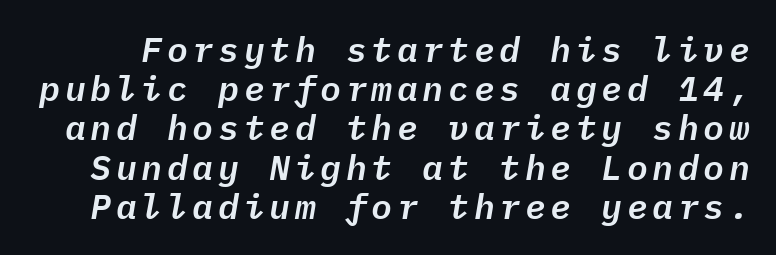
The image shows 35 px text type, italic (leaning right), monospaced; set tight line spacing (1.12x), not underlined; low stroke contrast and a medium x-height.
